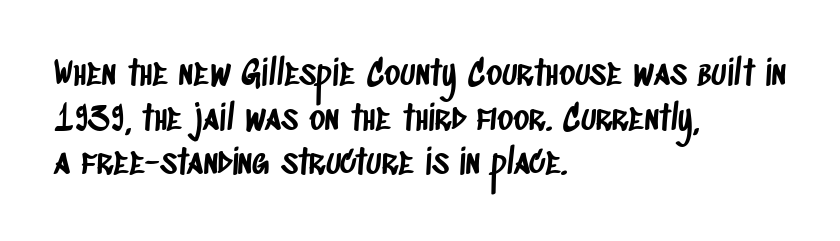
Q: Is the typeface a serif or a sans-serif typeface? A: Sans-serif.
Q: Is the text underlined? A: No.
Q: How is the paragraph aligned? A: Left-aligned.
Q: Is the spacing between letters normal or unusually wide? A: Normal.
Q: Is the spacing between lines tight, normal or loose? A: Normal.
Q: Width (condensed, normal, or wide)? A: Condensed.
Q: Stroke contrast? A: Low.
Q: x-height? A: Large.
Q: Monospaced? A: No.
